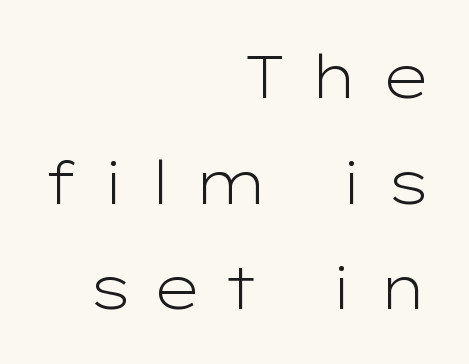
{"serif": "no", "italic": "no", "bold": "no", "weight": "light", "width": "wide", "stroke_contrast": "low", "x_height": "medium", "monospaced": "no", "underline": "no", "align": "right", "line_spacing_ratio": 1.79, "letter_spacing": "wide", "letter_spacing_em": 0.36, "glyph_px": 59}
